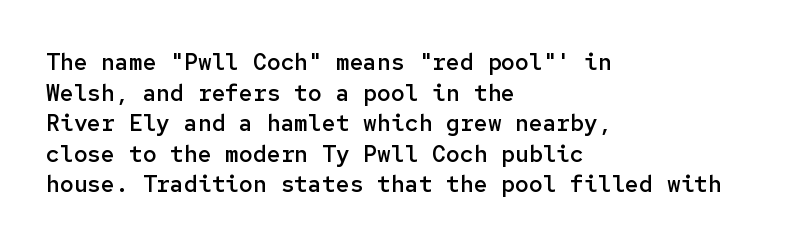
The image shows 23 px text type, upright; set left-aligned, normal line spacing (1.33x), normal letter spacing, not underlined.
